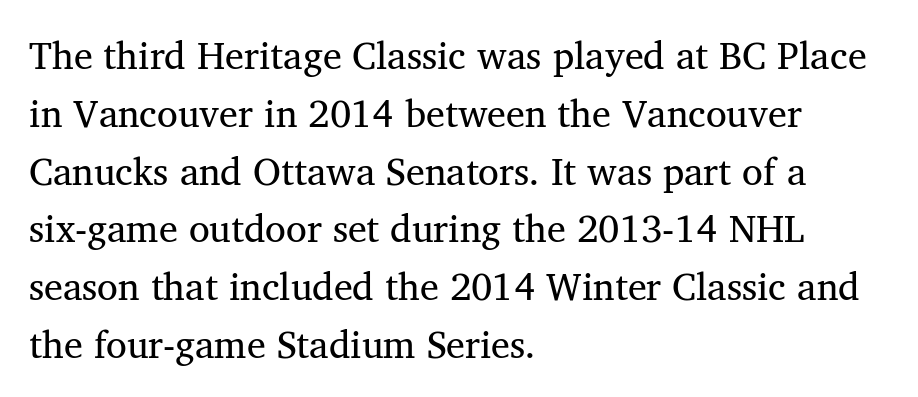
Q: Is the text bold? A: No.
Q: Is the typeface a serif or a sans-serif typeface? A: Serif.
Q: Is the text underlined? A: No.
Q: How is the paragraph aligned? A: Left-aligned.
Q: Is the spacing between letters normal or unusually wide? A: Normal.
Q: Is the spacing between lines tight, normal or loose? A: Normal.
Q: Width (condensed, normal, or wide)? A: Normal.
Q: Stroke contrast? A: Medium.
Q: x-height? A: Medium.
Q: Monospaced? A: No.
